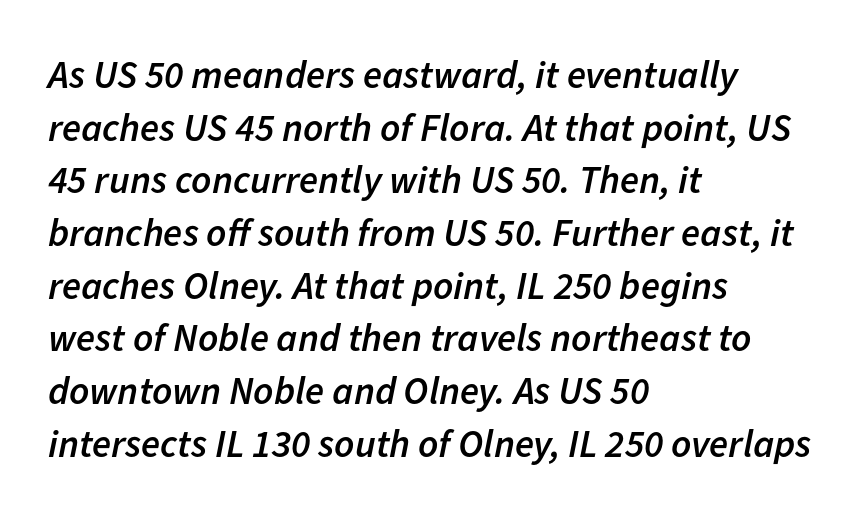
There is no visible air inserted between adjacent glyphs. A student would call this left alignment; a typographer would say flush left, rag right. Baseline-to-baseline distance is the conventional proportion of letter height. Anything drawn beneath the words? Only blank space. This is moderately heavy type, rendered in semibold. The face used here is proportionally spaced, like ordinary book or web type.
